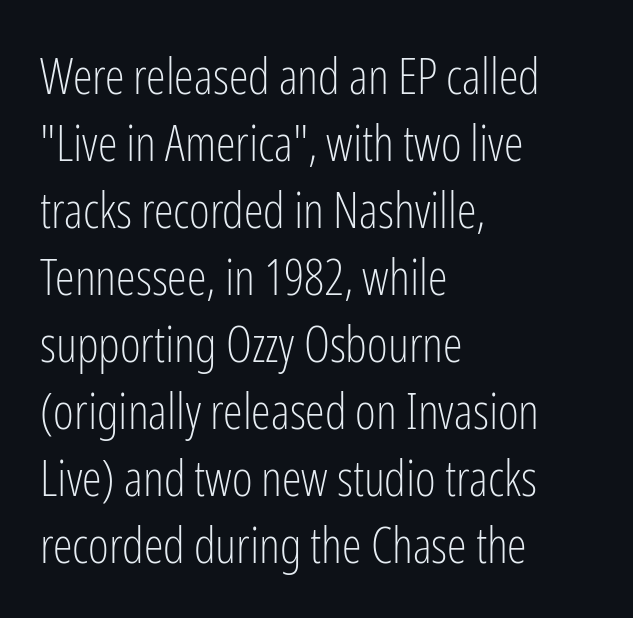
When letters stand straight like this, we call the style roman or upright. Examine the stroke ends and you'll find no serifs. This reads as an unemphasized weight, regular at the heaviest. Which margin do the lines hug? The left one — the right edge is uneven. Successive baselines arrive at the customary interval. Here the designer chose a conventional face with non-uniform glyph widths.
